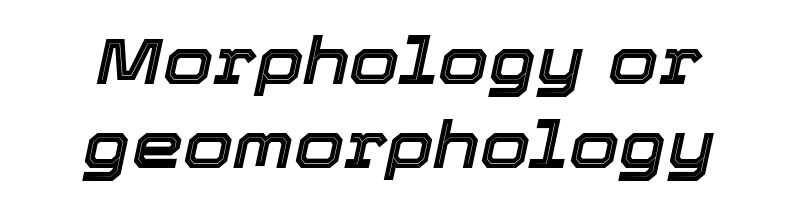
The image shows 65 px text type, italic (leaning right); set normal line spacing (1.3x), normal letter spacing, not underlined; a medium x-height.
